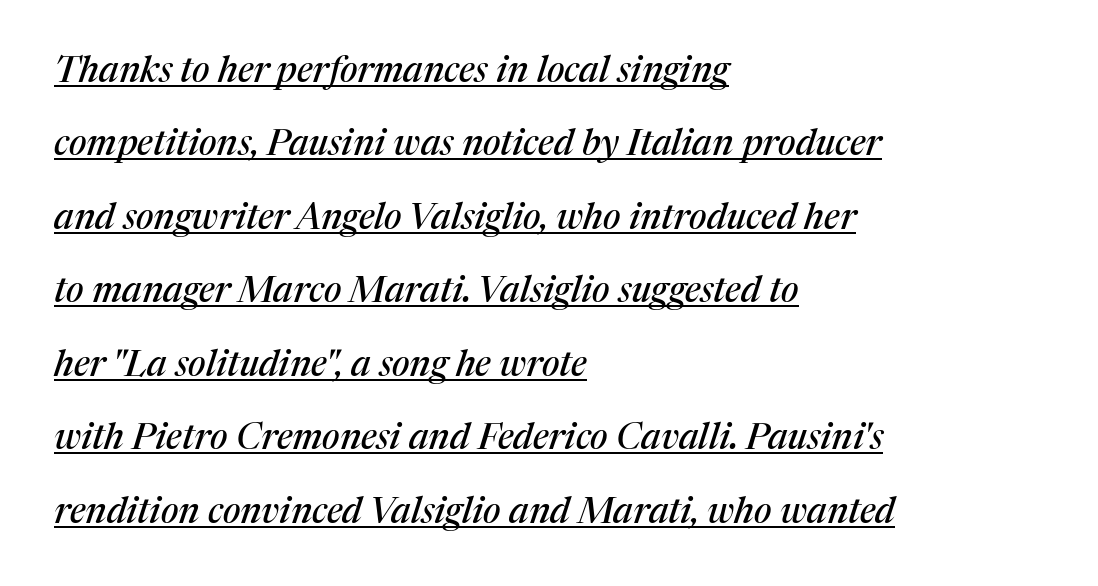
{"serif": "yes", "italic": "yes", "lean": "right", "slant_degrees": 17, "width": "normal", "stroke_contrast": "medium", "x_height": "medium", "monospaced": "no", "underline": "yes", "align": "left", "line_spacing": "loose", "line_spacing_ratio": 2.04, "letter_spacing": "normal", "letter_spacing_em": 0.0, "glyph_px": 36}
